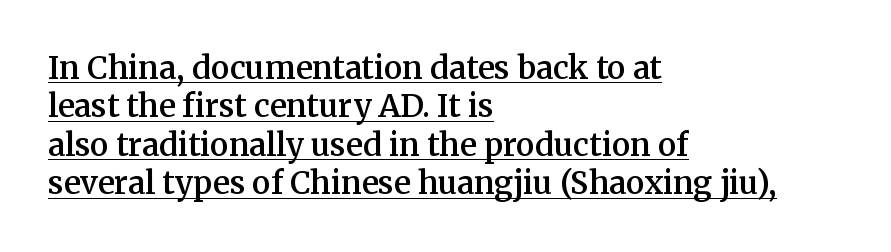
The image shows 31 px semibold serif type, upright; set left-aligned, line spacing 1.24x, normal letter spacing, underlined; medium stroke contrast and a medium x-height.
